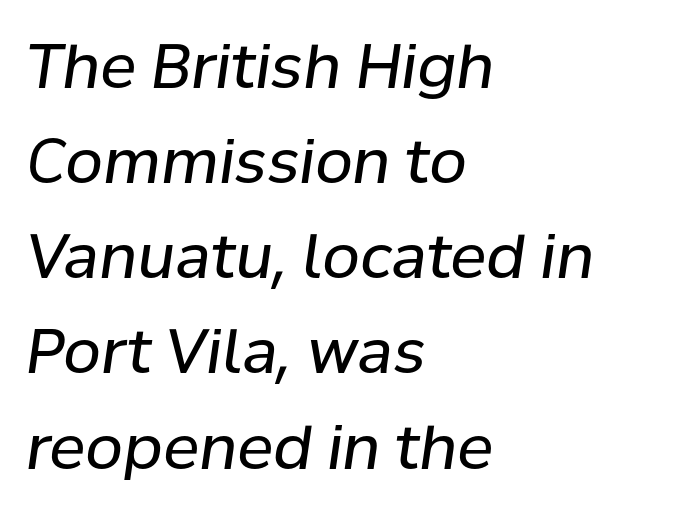
The image shows 61 px regular-weight type, italic (leaning right); set left-aligned, normal line spacing (1.56x), normal letter spacing, not underlined; low stroke contrast and a medium x-height.
